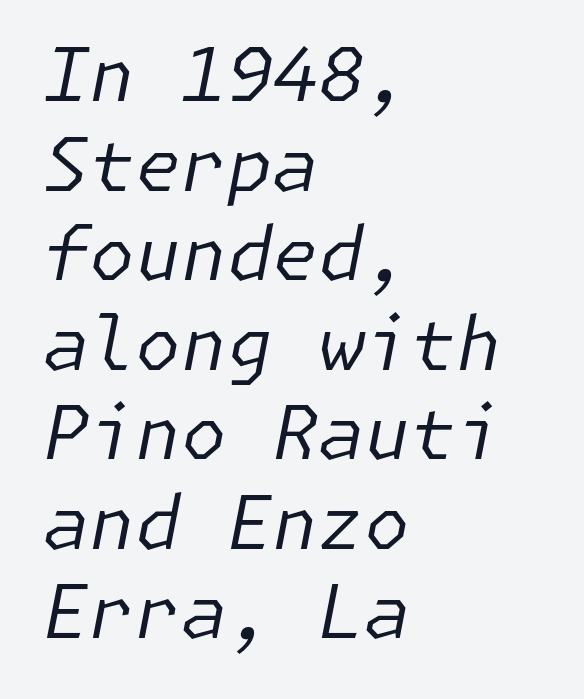
Q: Is the text bold? A: No.
Q: Is the text italic (slanted)? A: Yes, it leans right by about 11 degrees.
Q: Is the text underlined? A: No.
Q: How is the paragraph aligned? A: Left-aligned.
Q: Is the spacing between letters normal or unusually wide? A: Normal.
Q: Width (condensed, normal, or wide)? A: Normal.
Q: Stroke contrast? A: Low.
Q: x-height? A: Medium.
